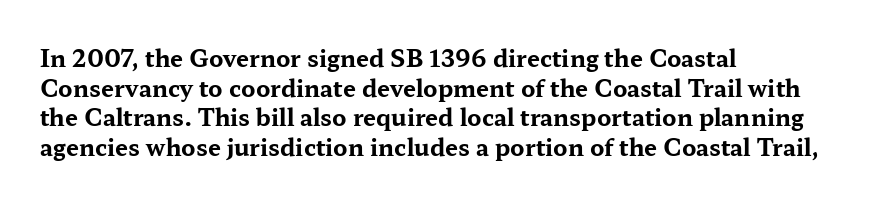
Q: Is the text bold? A: Yes.
Q: Is the text italic (slanted)? A: No, it is upright.
Q: Is the text underlined? A: No.
Q: How is the paragraph aligned? A: Left-aligned.
Q: Is the spacing between letters normal or unusually wide? A: Normal.
Q: Is the spacing between lines tight, normal or loose? A: Normal.
